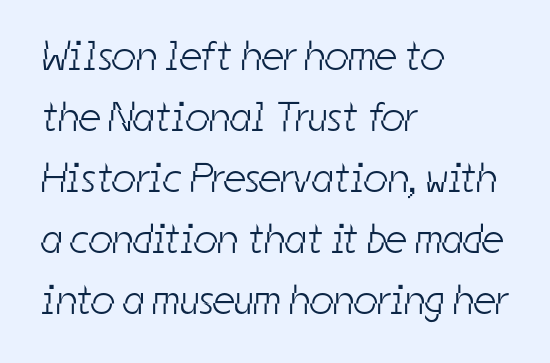
Q: Is the text bold? A: No.
Q: Is the typeface a serif or a sans-serif typeface? A: Sans-serif.
Q: Is the text underlined? A: No.
Q: How is the paragraph aligned? A: Left-aligned.
Q: Is the spacing between letters normal or unusually wide? A: Normal.
Q: Is the spacing between lines tight, normal or loose? A: Normal.
Q: Width (condensed, normal, or wide)? A: Condensed.
Q: Stroke contrast? A: Low.
Q: x-height? A: Medium.
Q: Monospaced? A: No.
